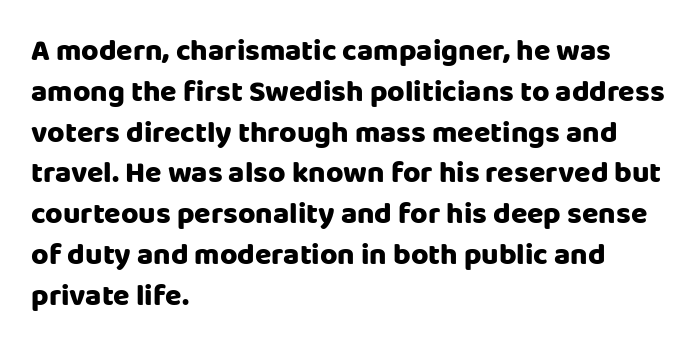
{"serif": "no", "italic": "no", "width": "normal", "stroke_contrast": "low", "x_height": "large", "monospaced": "no", "underline": "no", "align": "left", "line_spacing": "normal", "line_spacing_ratio": 1.36, "letter_spacing": "normal", "letter_spacing_em": 0.0, "glyph_px": 30}
